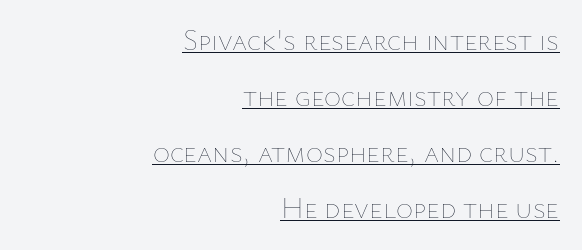
{"italic": "no", "bold": "no", "weight": "thin", "width": "normal", "stroke_contrast": "low", "x_height": "medium", "monospaced": "no", "underline": "yes", "align": "right", "line_spacing": "loose", "line_spacing_ratio": 1.93, "letter_spacing": "normal", "letter_spacing_em": 0.0, "glyph_px": 29}
